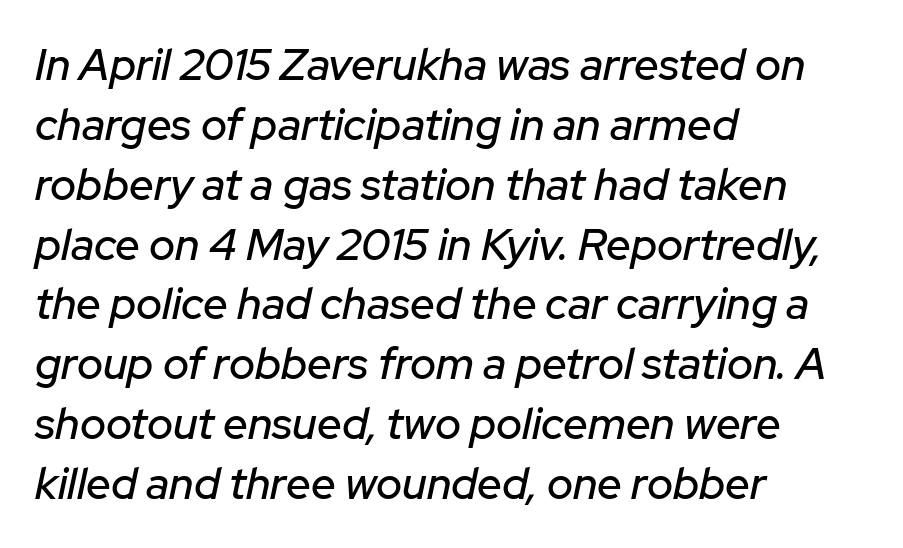
The image shows 44 px text type, italic (leaning right); set left-aligned, normal line spacing (1.36x), normal letter spacing, not underlined; low stroke contrast and a medium x-height.
